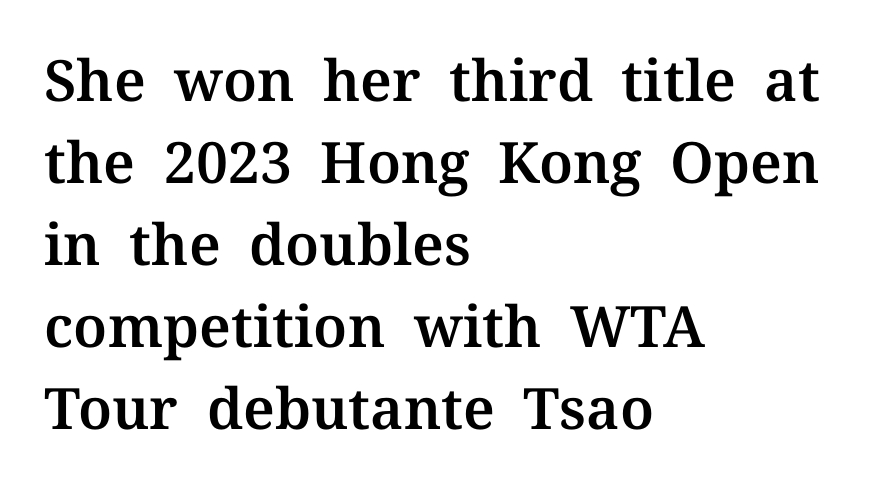
These lines are set flush left with a ragged right edge. Here the designer chose a conventional face with non-uniform glyph widths. Italic? Not at all — the glyphs are vertical. The rendering uses a moderate line-height, typical for paragraphs.
